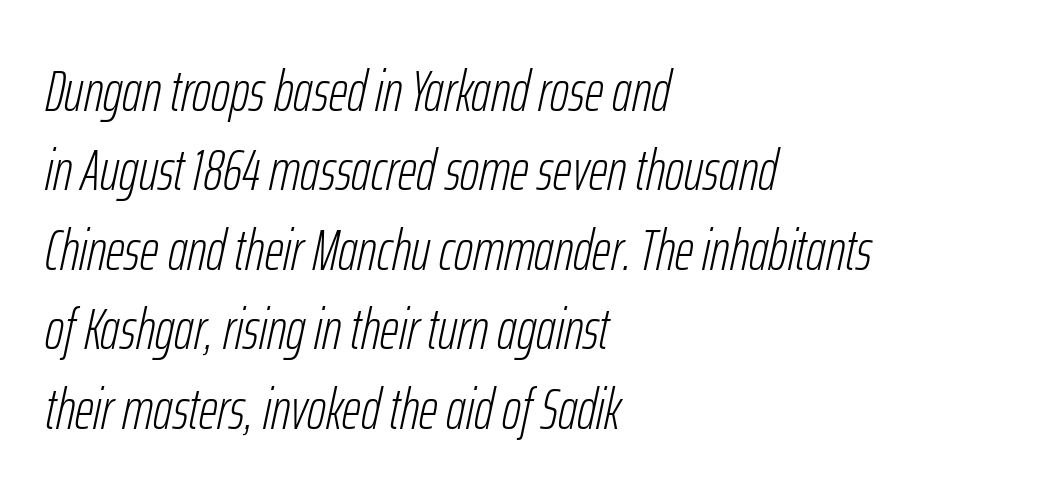
{"italic": "yes", "lean": "right", "slant_degrees": 12, "bold": "no", "weight": "light", "width": "condensed", "stroke_contrast": "low", "x_height": "medium", "monospaced": "no", "underline": "no", "align": "left", "line_spacing": "normal", "line_spacing_ratio": 1.37, "letter_spacing": "normal", "letter_spacing_em": 0.0, "glyph_px": 58}
